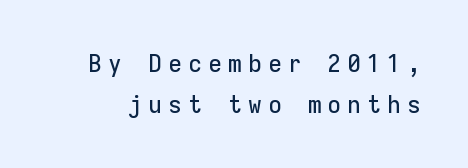
Q: Is the text italic (slanted)? A: No, it is upright.
Q: Is the text underlined? A: No.
Q: Is the spacing between letters normal or unusually wide? A: Unusually wide.
Q: Is the spacing between lines tight, normal or loose? A: Normal.
